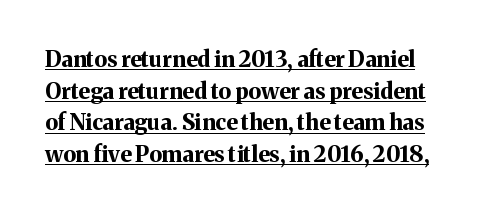
The image shows 22 px bold type, upright; set normal line spacing (1.44x), normal letter spacing, underlined.
